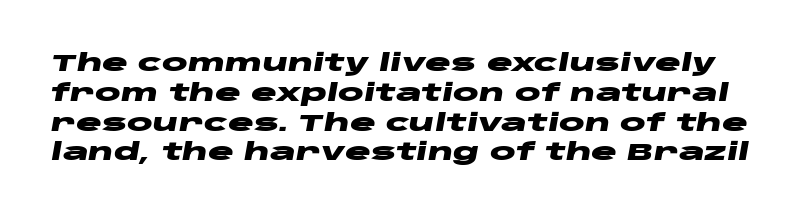
{"italic": "yes", "lean": "right", "slant_degrees": 10, "bold": "yes", "underline": "no", "line_spacing_ratio": 1.24, "letter_spacing": "normal", "letter_spacing_em": 0.0, "glyph_px": 24}
